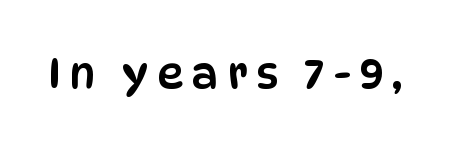
{"serif": "no", "italic": "no", "width": "condensed", "stroke_contrast": "low", "x_height": "large", "monospaced": "no", "underline": "no", "letter_spacing": "wide", "letter_spacing_em": 0.21, "glyph_px": 42}
